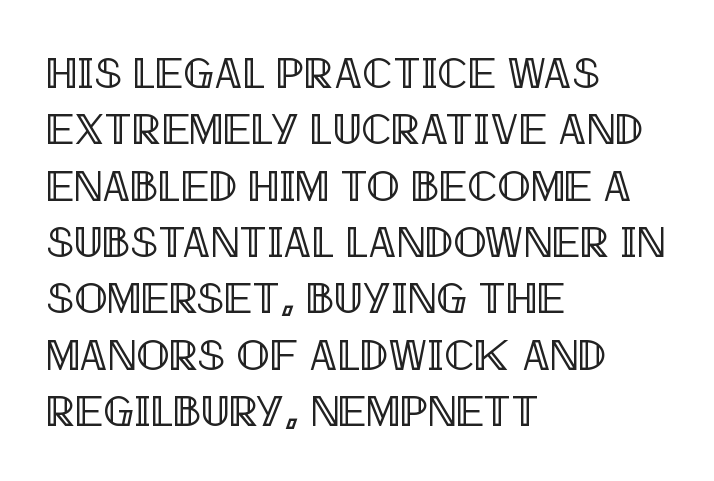
Nobody touched the tracking dial on this one. The face used here is proportionally spaced, like ordinary book or web type. Has an underline been added? It has not. One-word summary of the alignment: left.
